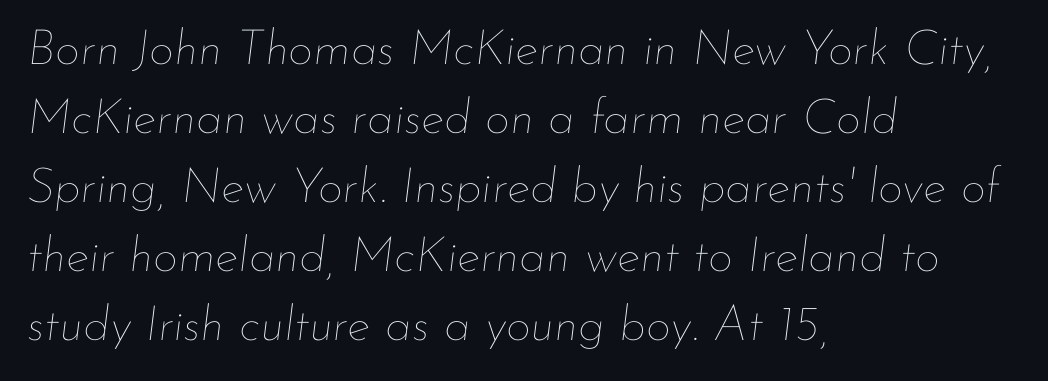
Q: Is the text bold? A: No.
Q: Is the text italic (slanted)? A: Yes, it leans right by about 7 degrees.
Q: Is the text underlined? A: No.
Q: How is the paragraph aligned? A: Left-aligned.
Q: Is the spacing between letters normal or unusually wide? A: Normal.
Q: Is the spacing between lines tight, normal or loose? A: Normal.
Q: Width (condensed, normal, or wide)? A: Normal.
Q: Stroke contrast? A: Low.
Q: x-height? A: Small.
Q: Monospaced? A: No.
